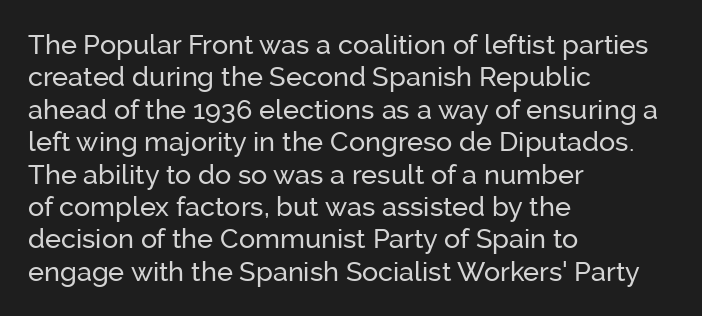
Designer's note — italics off, roman on. The specimen omits any rule beneath the text block's lines. No extra tracking has been applied to these lines. Each line starts at the same left margin while the right side varies.
